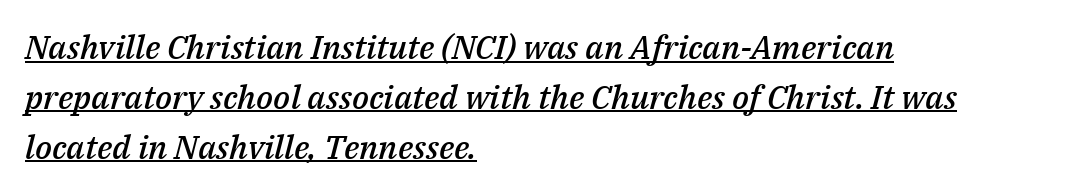
{"italic": "yes", "lean": "right", "slant_degrees": 14, "bold": "semi", "weight": "semibold", "width": "normal", "stroke_contrast": "medium", "x_height": "medium", "monospaced": "no", "underline": "yes", "align": "left", "line_spacing": "normal", "line_spacing_ratio": 1.51, "letter_spacing": "normal", "letter_spacing_em": 0.0, "glyph_px": 33}
